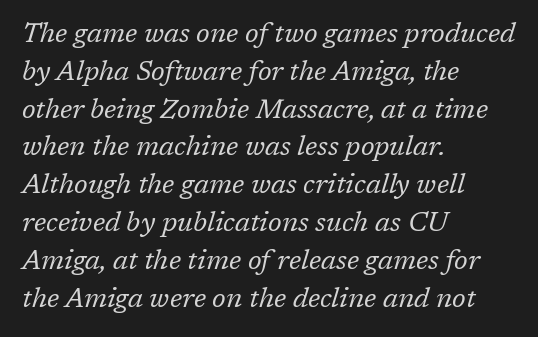
The image shows 27 px text type, italic (leaning right); set left-aligned, normal line spacing (1.4x), normal letter spacing, not underlined.
